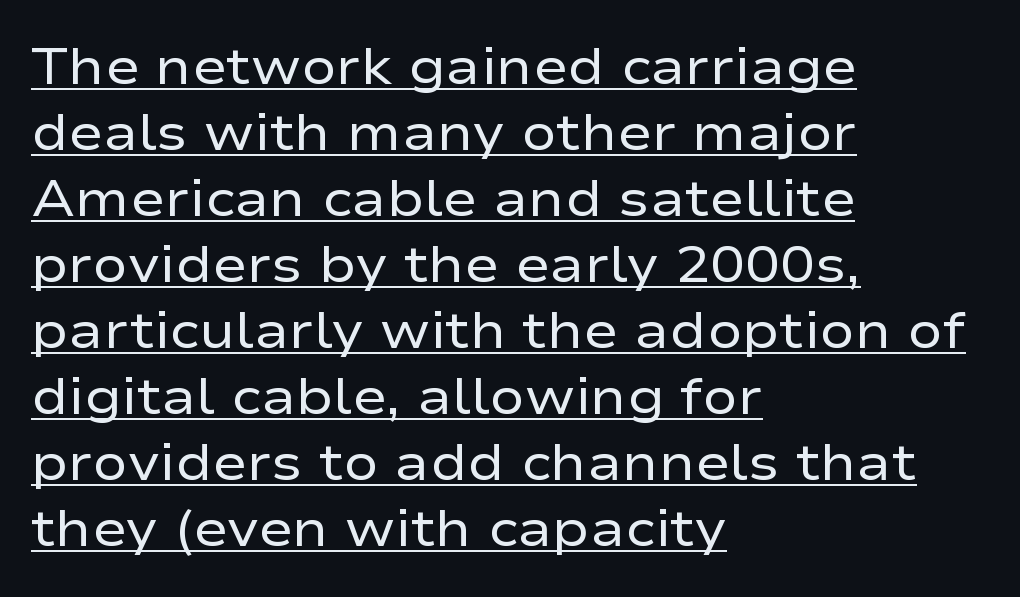
Q: Is the text bold? A: No.
Q: Is the text italic (slanted)? A: No, it is upright.
Q: Is the typeface a serif or a sans-serif typeface? A: Sans-serif.
Q: Is the text underlined? A: Yes.
Q: How is the paragraph aligned? A: Left-aligned.
Q: Is the spacing between letters normal or unusually wide? A: Normal.
Q: Is the spacing between lines tight, normal or loose? A: Normal.
Q: Width (condensed, normal, or wide)? A: Wide.
Q: Stroke contrast? A: Low.
Q: x-height? A: Medium.
Q: Monospaced? A: No.
